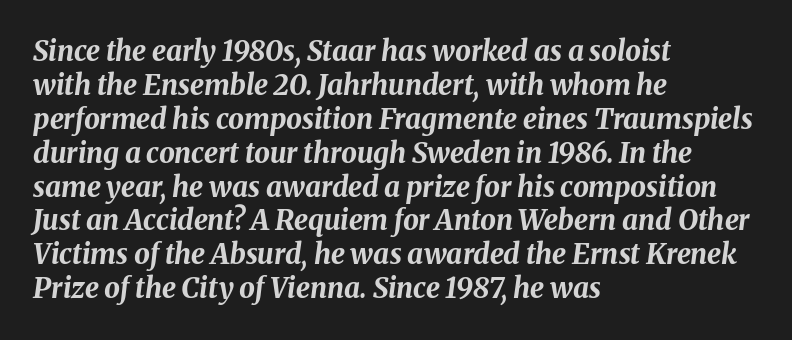
{"italic": "yes", "lean": "right", "slant_degrees": 8, "bold": "yes", "weight": "bold", "width": "normal", "stroke_contrast": "medium", "x_height": "medium", "monospaced": "no", "underline": "no", "align": "left", "line_spacing_ratio": 1.21, "letter_spacing": "normal", "letter_spacing_em": 0.0, "glyph_px": 28}
